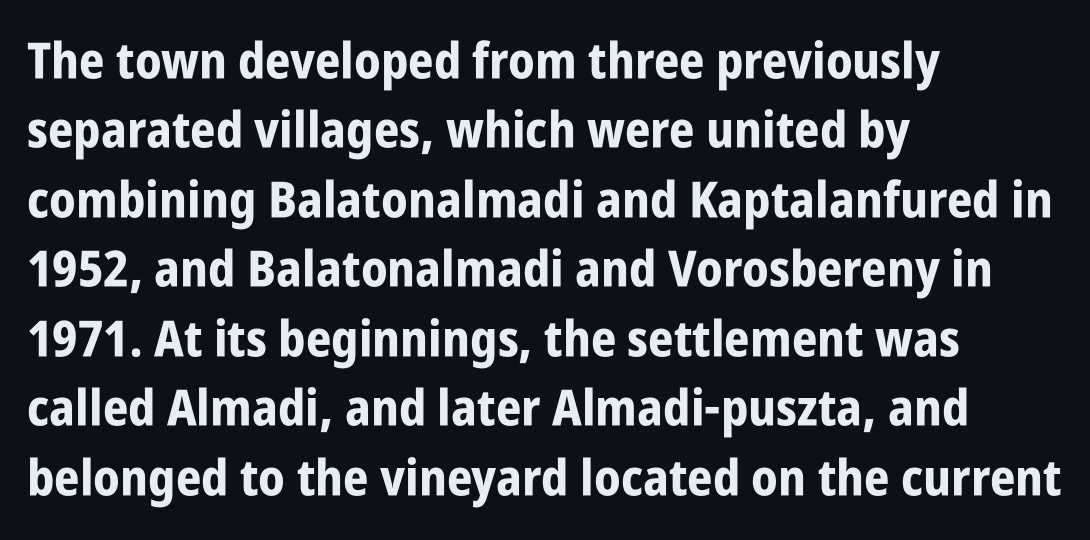
{"serif": "no", "italic": "no", "bold": "yes", "weight": "bold", "width": "condensed", "stroke_contrast": "low", "x_height": "large", "monospaced": "no", "underline": "no", "align": "left", "line_spacing": "normal", "line_spacing_ratio": 1.39, "letter_spacing": "normal", "letter_spacing_em": 0.0, "glyph_px": 50}
